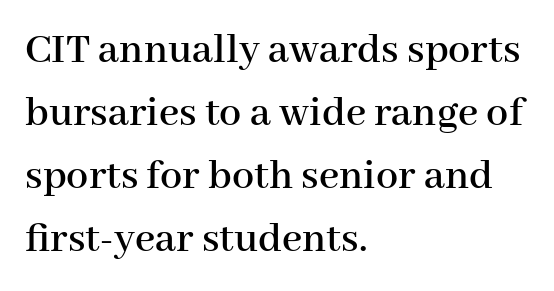
Q: Is the text italic (slanted)? A: No, it is upright.
Q: Is the typeface a serif or a sans-serif typeface? A: Serif.
Q: Is the text underlined? A: No.
Q: How is the paragraph aligned? A: Left-aligned.
Q: Is the spacing between letters normal or unusually wide? A: Normal.
Q: Is the spacing between lines tight, normal or loose? A: Normal.
Q: Width (condensed, normal, or wide)? A: Normal.
Q: Stroke contrast? A: High.
Q: x-height? A: Medium.
Q: Monospaced? A: No.
